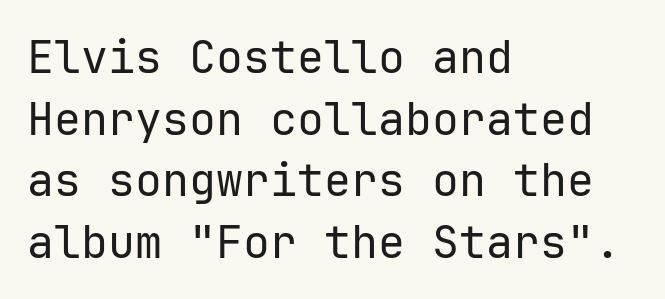
The space beneath each line is pristine and unruled. Ascenders rise straight up at ninety degrees. Heaviness? Minimal to ordinary, like unemphasized prose. The horizontal fit of the characters is conventional and even. Normally led — the rows are evenly, conventionally spaced. If you drew a ruler down the left edge, every line would touch it.
